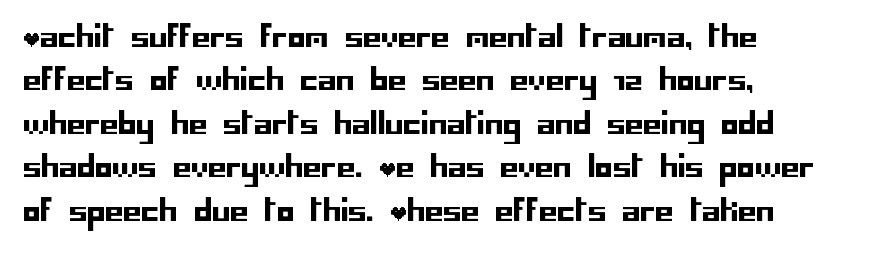
The image shows 29 px sans-serif type, upright; set left-aligned, normal line spacing (1.5x), normal letter spacing, not underlined; low stroke contrast and a large x-height.
